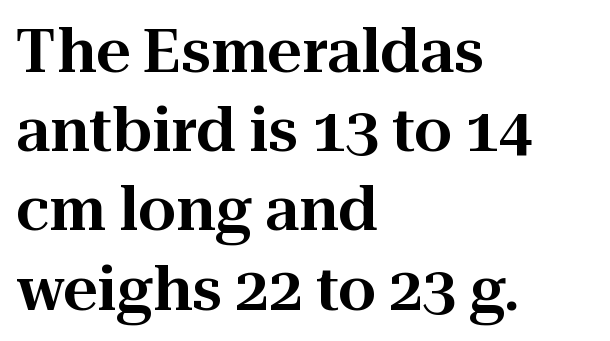
The image shows 60 px serif type, upright; set left-aligned, normal line spacing (1.32x), normal letter spacing, not underlined; high stroke contrast and a medium x-height.
